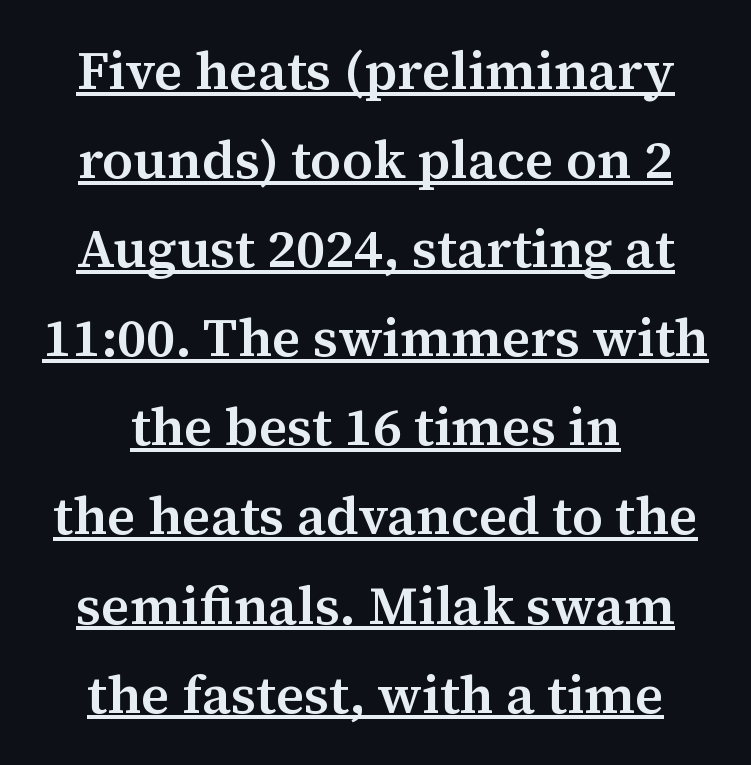
The image shows 54 px semibold serif type, upright; set centered, normal line spacing (1.65x), normal letter spacing, underlined; medium stroke contrast and a medium x-height.
